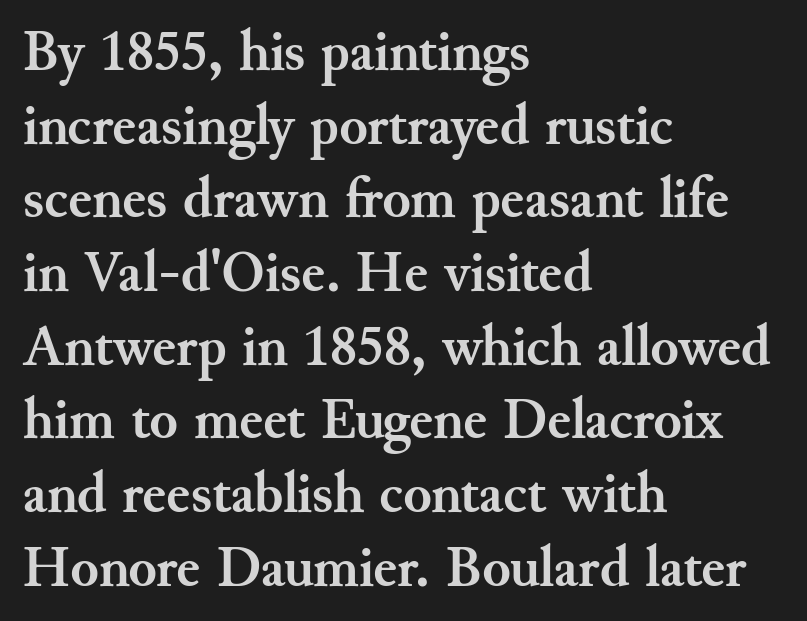
The text block is weighted toward the left margin, trailing off unevenly rightward. These lines are composed in type with serifs. This rendering features lettering with no underline. Caption: standard tracking, unaltered. This is roman type, the default non-slanted kind. Is this a fixed-width face? No — the glyphs have proportional, varying widths.
